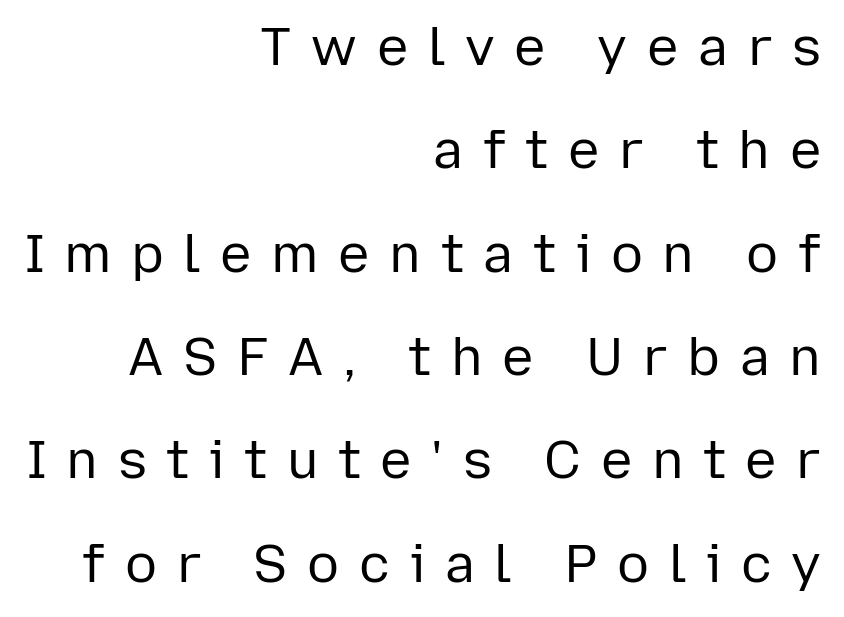
{"serif": "no", "italic": "no", "bold": "no", "weight": "regular", "width": "normal", "stroke_contrast": "low", "x_height": "medium", "monospaced": "no", "underline": "no", "align": "right", "line_spacing": "loose", "line_spacing_ratio": 1.95, "letter_spacing": "wide", "letter_spacing_em": 0.37, "glyph_px": 53}
